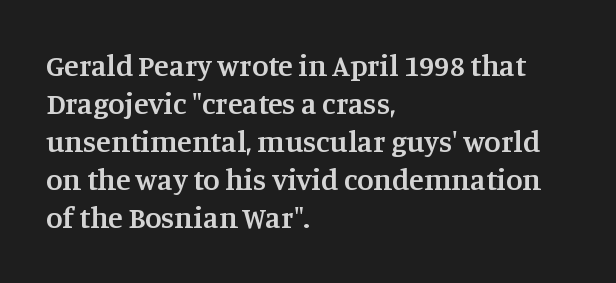
{"serif": "yes", "italic": "no", "bold": "semi", "weight": "semibold", "width": "normal", "stroke_contrast": "medium", "x_height": "large", "monospaced": "no", "underline": "no", "align": "left", "line_spacing": "normal", "line_spacing_ratio": 1.27, "letter_spacing": "normal", "letter_spacing_em": 0.0, "glyph_px": 30}
